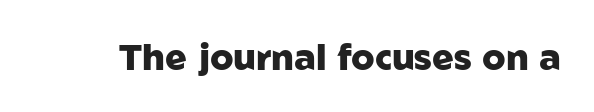
The image shows 36 px heavy sans-serif type, upright; set normal letter spacing, not underlined; low stroke contrast and a medium x-height.
